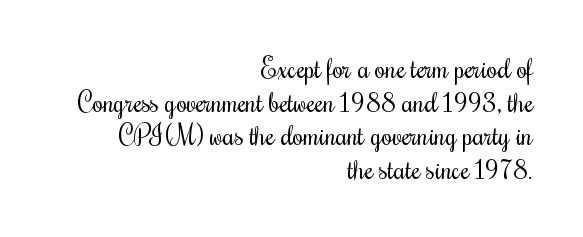
Q: Is the text bold? A: No.
Q: Is the text italic (slanted)? A: Yes.
Q: Is the text underlined? A: No.
Q: How is the paragraph aligned? A: Right-aligned.
Q: Is the spacing between letters normal or unusually wide? A: Normal.
Q: Is the spacing between lines tight, normal or loose? A: Normal.
